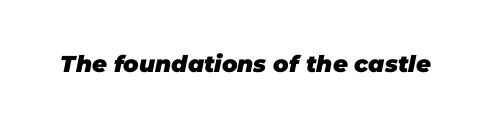
Compared with typical body copy, the letter spacing here is the same. These words are printed bold, with thick strokes throughout. Underlining? Definitely not there. If you drew a line through each stem, it would be angled.
